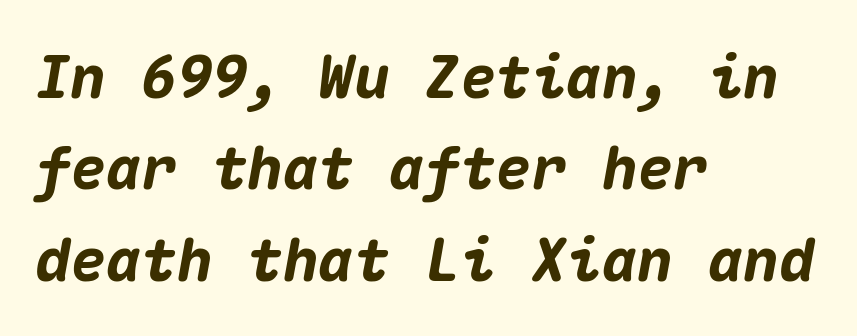
{"italic": "yes", "lean": "right", "slant_degrees": 10, "bold": "yes", "weight": "heavy", "width": "normal", "stroke_contrast": "medium", "x_height": "medium", "monospaced": "yes", "underline": "no", "align": "left", "line_spacing": "normal", "line_spacing_ratio": 1.55, "letter_spacing": "normal", "letter_spacing_em": 0.0, "glyph_px": 59}
